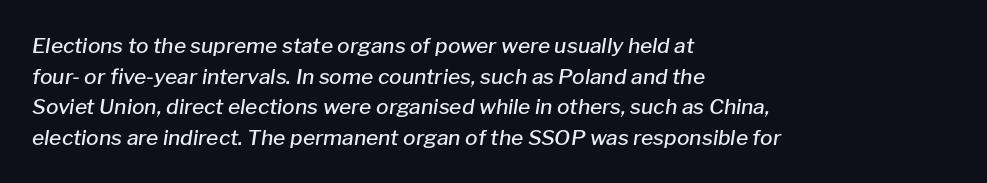
Look at the stroke-to-counter ratio: somewhat heavy, a semibold. The letters are slanted; this is an italic face. Descenders are the only things crossing below the line. The rows are spaced the way most documents space them. A classic flush-left, rag-right setting is used for this passage.
